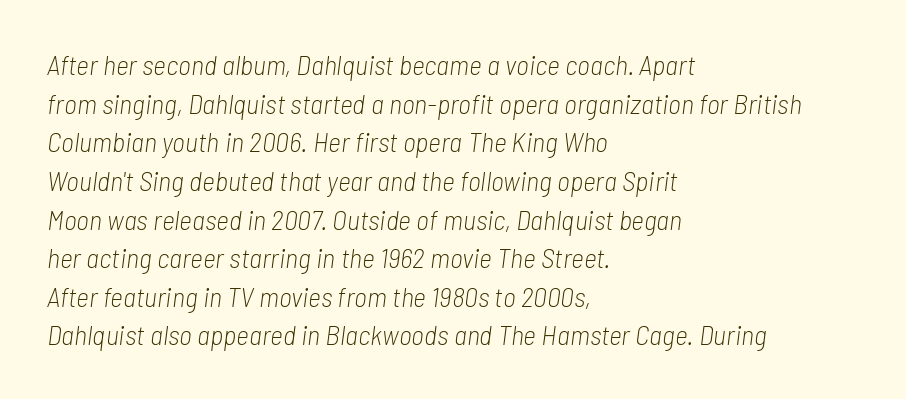
The image shows 28 px light, condensed type, italic (leaning right); set left-aligned, normal line spacing (1.38x), normal letter spacing, not underlined; low stroke contrast and a medium x-height.
